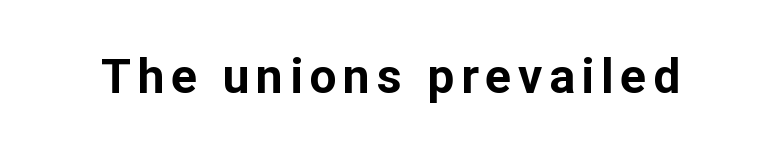
Letterform terminals end flat and unadorned throughout the passage. The passage shown is typed in a proportional face where columns would drift. This is the regular roman posture of the typeface. The strokes are fattened all the way to bold. Any mark beneath the type? The region is blank.
